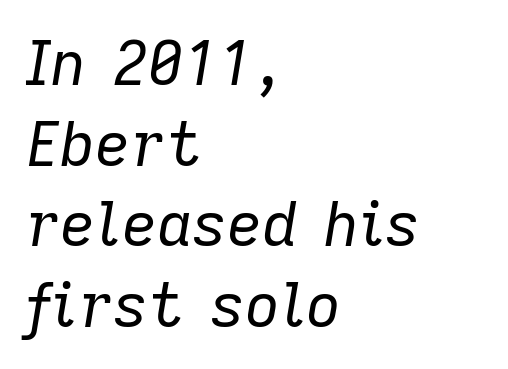
The image shows 61 px regular-weight type, italic (leaning right); set left-aligned, normal line spacing (1.32x), normal letter spacing, not underlined; low stroke contrast and a medium x-height.
